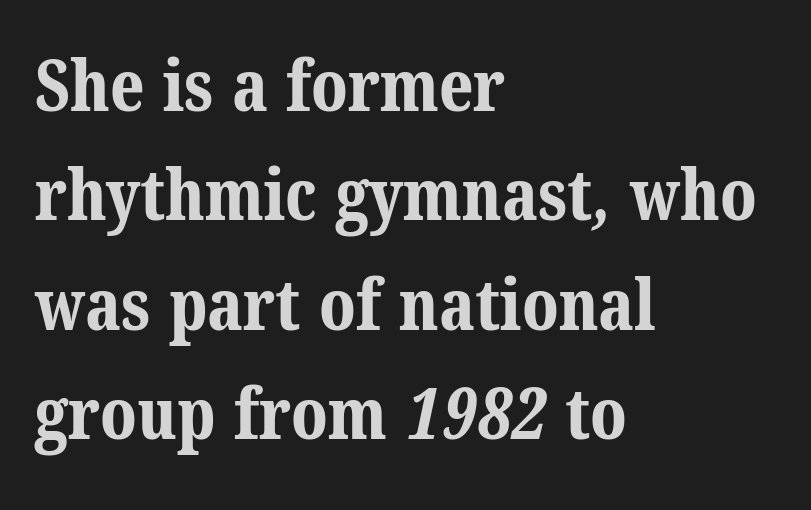
{"serif": "yes", "bold": "yes", "weight": "bold", "width": "normal", "stroke_contrast": "medium", "x_height": "medium", "monospaced": "no", "underline": "no", "align": "left", "line_spacing": "normal", "line_spacing_ratio": 1.54, "letter_spacing": "normal", "letter_spacing_em": 0.0, "glyph_px": 71}
